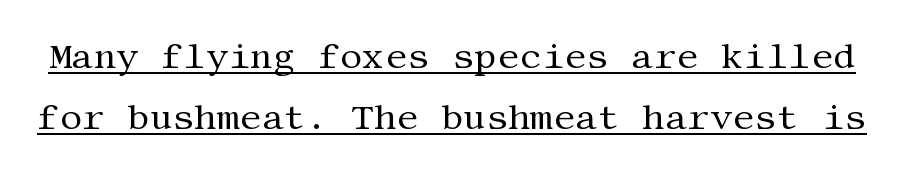
The image shows 35 px regular-weight serif type, upright; set line spacing 1.73x, normal letter spacing, underlined; medium stroke contrast and a large x-height.
